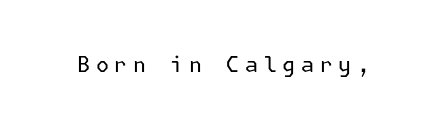
Stroke thickness stays within the range of a standard reading face or lighter. What stands out about the letter spacing? Its width — letters are far apart. A bare baseline throughout the passage. Every character sits straight up, as roman type does.
